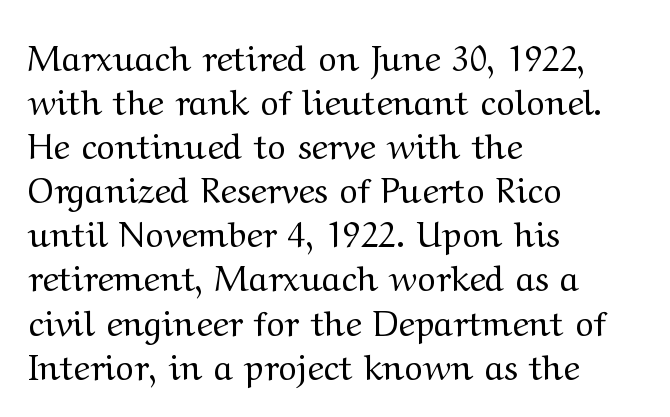
Just letters on the line, the space beneath them empty. The face looks like a standard text weight, possibly lighter. All the whitespace from short lines collects on the right. Ascenders rise straight up at ninety degrees. The font family rendered here belongs to the serif group. Words appear dense and cohesive because spacing is normal.
